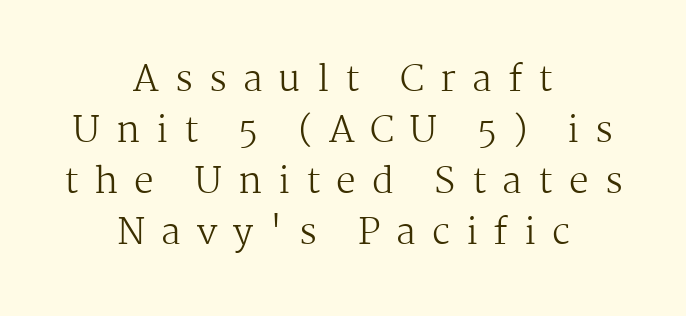
The image shows 35 px regular-weight serif type, upright; set centered, normal line spacing (1.46x), unusually wide letter spacing (+0.46 em), not underlined; medium stroke contrast and a medium x-height.
